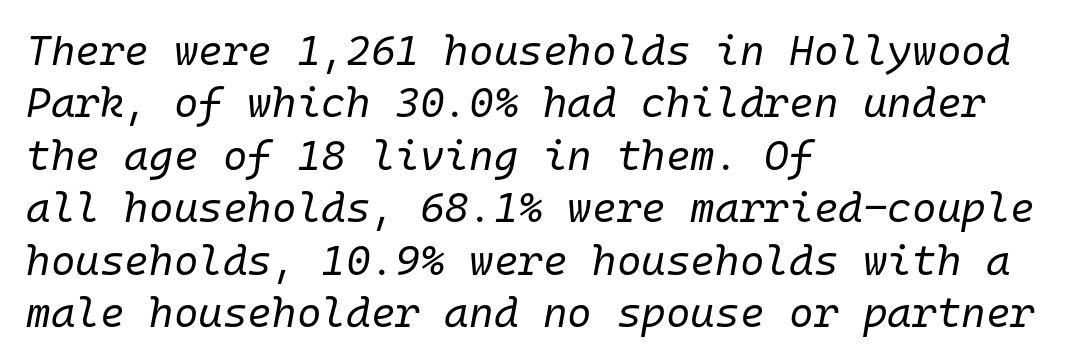
The image shows 42 px regular-weight type, italic (leaning right), monospaced; set left-aligned, normal line spacing (1.25x), normal letter spacing, not underlined; low stroke contrast and a medium x-height.
